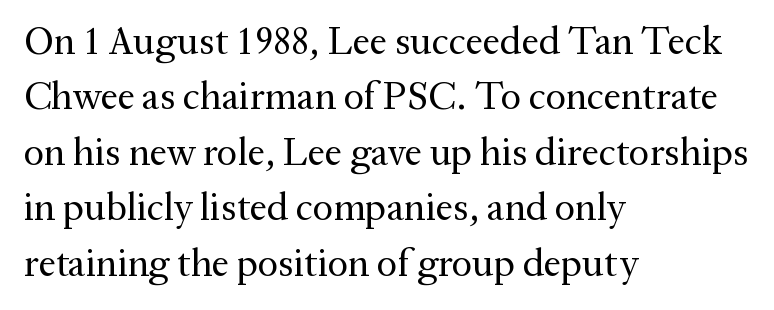
The image shows 39 px regular-weight serif type, upright; set left-aligned, normal line spacing (1.42x), normal letter spacing, not underlined; medium stroke contrast and a medium x-height.
